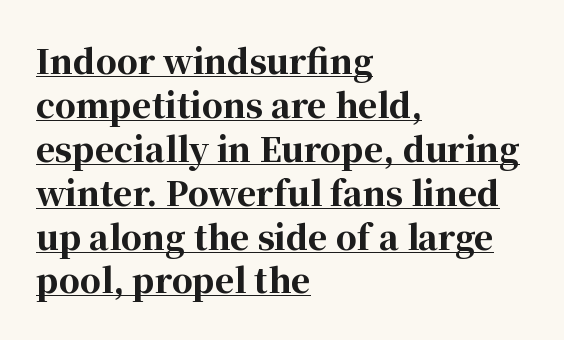
These lines are rendered in a variable-pitch font. Honestly, the letter spacing is just normal — you wouldn't notice it. This is underlined copy, the kind a proofreader might mark for attention. In CSS terms this would be text-align: left. Old-style or modern, the face here clearly has serifs. Look at the stroke-to-counter ratio: heavy, a bold.
